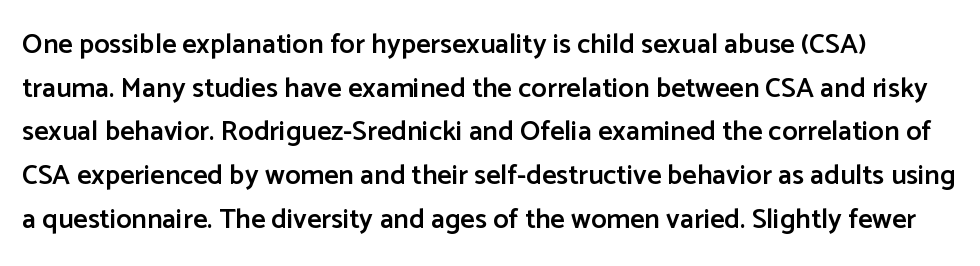
The rendering shows plain stroke endings on the letterforms — a sans-serif design. You can tell it's not italic because the verticals are truly vertical. The specimen omits any rule beneath the text block's lines. Is this a fixed-width face? No — the glyphs have proportional, varying widths.
